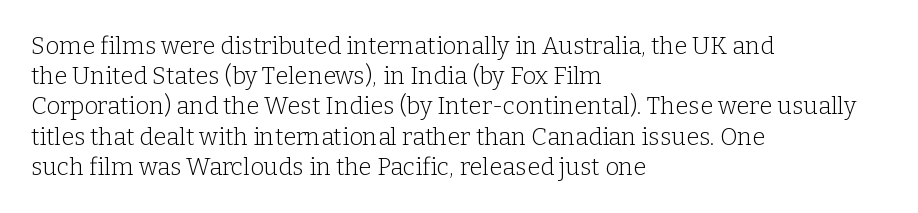
{"italic": "no", "bold": "no", "underline": "no", "align": "left", "line_spacing": "normal", "line_spacing_ratio": 1.26, "letter_spacing": "normal", "letter_spacing_em": 0.0, "glyph_px": 24}
